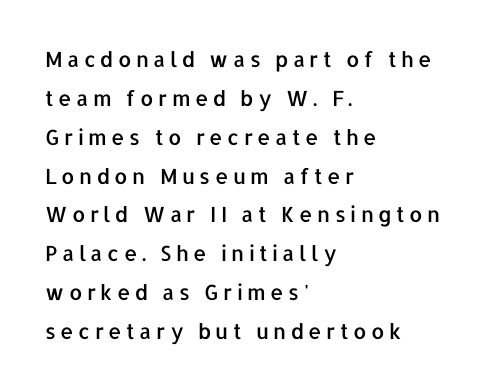
{"italic": "no", "underline": "no", "align": "left", "line_spacing_ratio": 1.85, "letter_spacing": "wide", "letter_spacing_em": 0.21, "glyph_px": 21}
